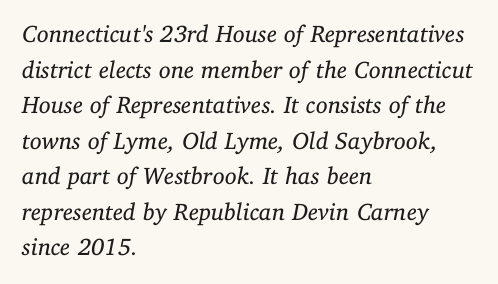
The image shows 24 px text type, italic (leaning right); set left-aligned, normal line spacing (1.48x), normal letter spacing, not underlined.
